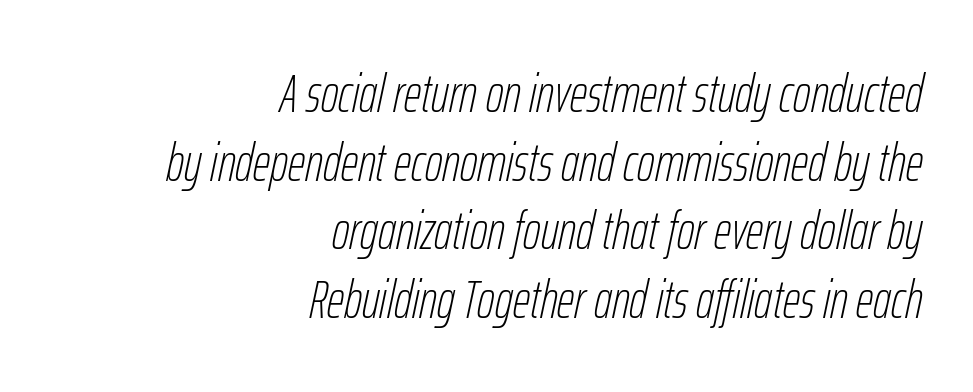
The area under the type is left untouched. The line-height multiplier appears to be the usual default. The type is set solid horizontally, with unmodified tracking. The axis of the letterforms is tilted away from vertical. The weight would be labelled regular, book, light, or lighter still.
